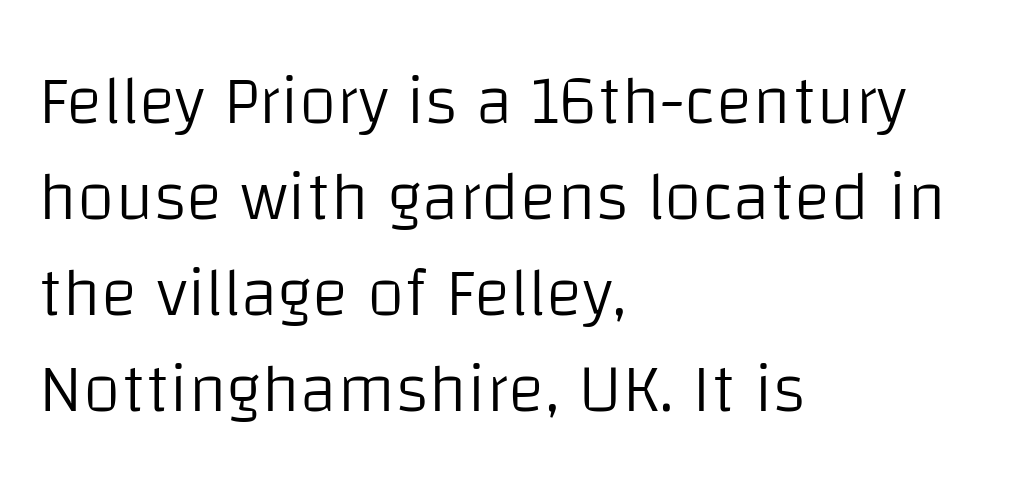
The image shows 69 px light sans-serif type, upright; set left-aligned, normal line spacing (1.39x), normal letter spacing, not underlined; low stroke contrast and a large x-height.
